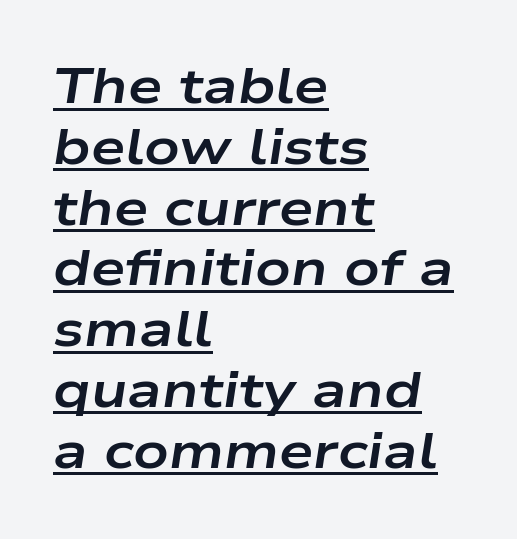
The type is set solid horizontally, with unmodified tracking. Like a heading marked for emphasis, these lines bear an underscore. Where is the straight margin? On the left. Slant detected: the letters are inclined. Spacing verdict: proportional, widths tailored to each character.
